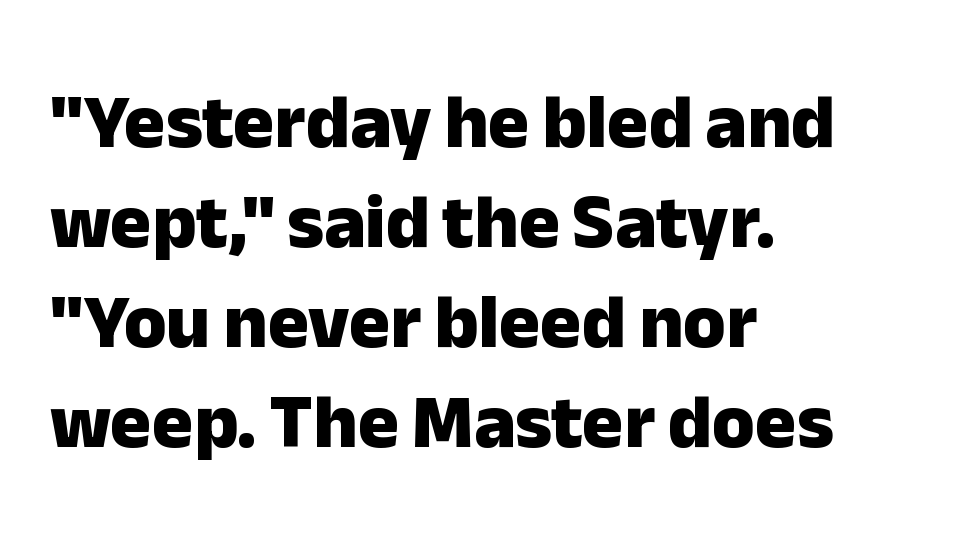
The image shows 77 px heavy sans-serif type, upright; set left-aligned, normal line spacing (1.3x), normal letter spacing, not underlined; low stroke contrast and a medium x-height.
